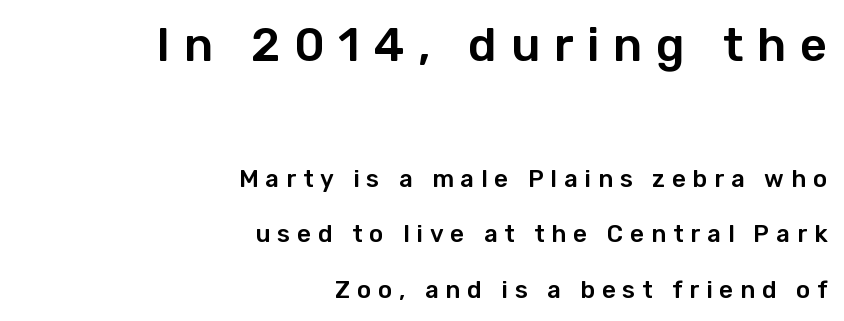
{"serif": "no", "italic": "no", "width": "normal", "stroke_contrast": "low", "x_height": "medium", "monospaced": "no", "underline": "no", "align": "right", "line_spacing": "loose", "line_spacing_ratio": 2.32, "letter_spacing": "wide", "letter_spacing_em": 0.29, "larger_block": "first", "size_ratio": 1.96, "glyph_px": 47}
